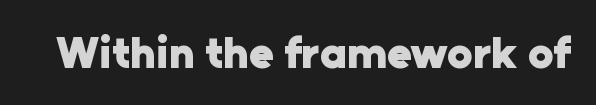
The image shows 45 px heavy sans-serif type, upright; set normal letter spacing, not underlined; low stroke contrast and a medium x-height.
